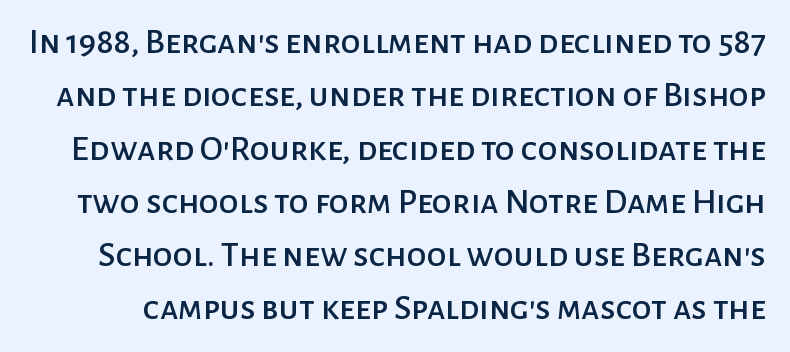
{"serif": "no", "italic": "no", "width": "normal", "stroke_contrast": "low", "x_height": "medium", "monospaced": "no", "underline": "no", "line_spacing": "normal", "line_spacing_ratio": 1.48, "letter_spacing": "normal", "letter_spacing_em": 0.0, "glyph_px": 36}
